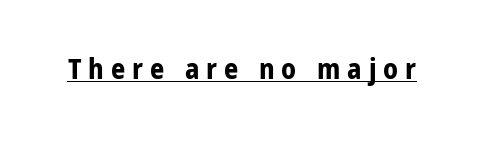
These characters rest on top of a visible drawn line. The letters advance in unequal steps, a hallmark of proportional type. Unlike a traditional serif, this face leaves its strokes unadorned. Words appear elongated and porous because spacing is wide. The letters stand upright; this is a roman face.
